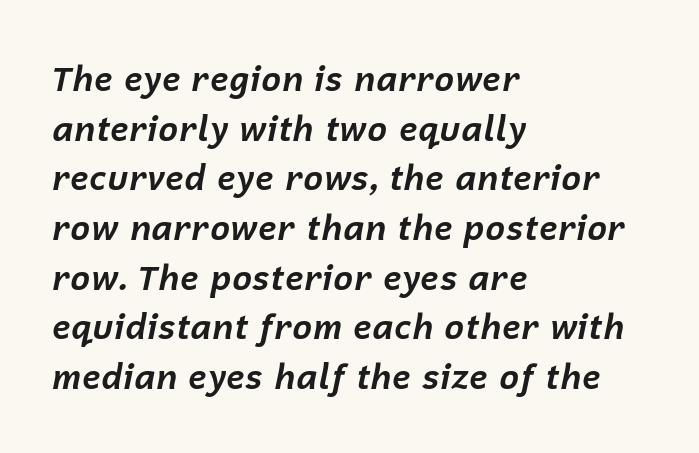
Q: Is the text bold? A: Yes.
Q: Is the text italic (slanted)? A: Yes, it leans right by about 12 degrees.
Q: Is the text underlined? A: No.
Q: How is the paragraph aligned? A: Left-aligned.
Q: Is the spacing between letters normal or unusually wide? A: Normal.
Q: Is the spacing between lines tight, normal or loose? A: Normal.
Q: Width (condensed, normal, or wide)? A: Normal.
Q: Stroke contrast? A: Low.
Q: x-height? A: Medium.
Q: Monospaced? A: No.
